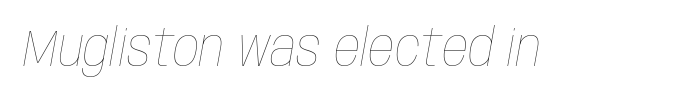
This is oblique type, the kind used for emphasis or titles. Lines of text with bare space underneath. Note the varied advance widths — an 'i' is clearly narrower than an 'm'. No letter is thick-stroked: the sample isn't bold. This rendering leaves character spacing at its baseline value.
